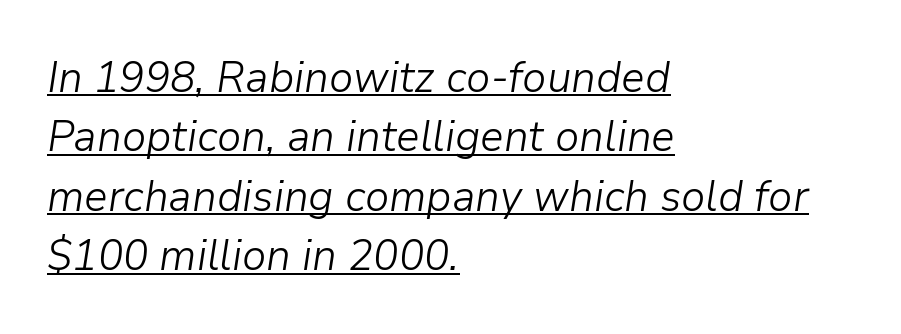
Q: Is the text bold? A: No.
Q: Is the text italic (slanted)? A: Yes, it leans right by about 9 degrees.
Q: Is the text underlined? A: Yes.
Q: How is the paragraph aligned? A: Left-aligned.
Q: Is the spacing between letters normal or unusually wide? A: Normal.
Q: Is the spacing between lines tight, normal or loose? A: Normal.
Q: Width (condensed, normal, or wide)? A: Normal.
Q: Stroke contrast? A: Low.
Q: x-height? A: Medium.
Q: Monospaced? A: No.
